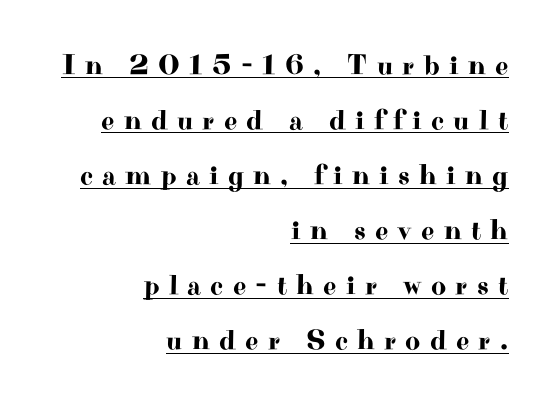
The image shows 29 px wide serif type, upright; set right-aligned, loose line spacing (1.9x), unusually wide letter spacing (+0.32 em), underlined; high stroke contrast and a small x-height.
